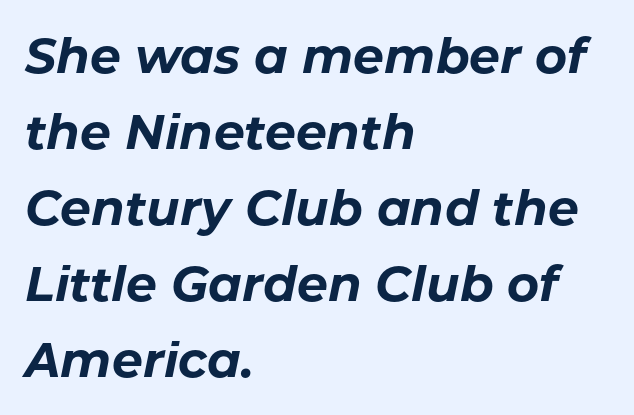
Q: Is the text bold? A: Yes.
Q: Is the text italic (slanted)? A: Yes, it leans right by about 11 degrees.
Q: Is the text underlined? A: No.
Q: How is the paragraph aligned? A: Left-aligned.
Q: Is the spacing between letters normal or unusually wide? A: Normal.
Q: Is the spacing between lines tight, normal or loose? A: Normal.
Q: Width (condensed, normal, or wide)? A: Normal.
Q: Stroke contrast? A: Low.
Q: x-height? A: Medium.
Q: Monospaced? A: No.
